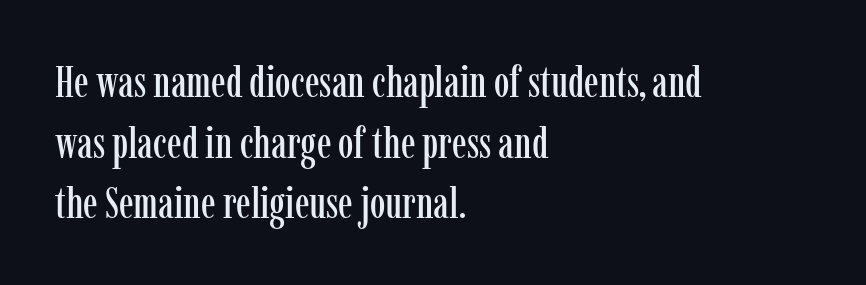
The image shows 44 px condensed serif type, upright; set left-aligned, normal line spacing (1.38x), normal letter spacing, not underlined; low stroke contrast and a medium x-height.
